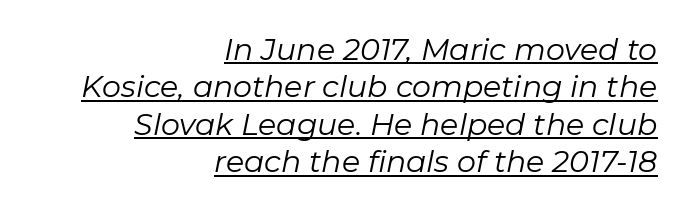
{"italic": "yes", "lean": "right", "slant_degrees": 11, "bold": "no", "weight": "regular", "width": "normal", "stroke_contrast": "low", "x_height": "medium", "monospaced": "no", "underline": "yes", "align": "right", "line_spacing": "normal", "line_spacing_ratio": 1.25, "letter_spacing": "normal", "letter_spacing_em": 0.0, "glyph_px": 30}
